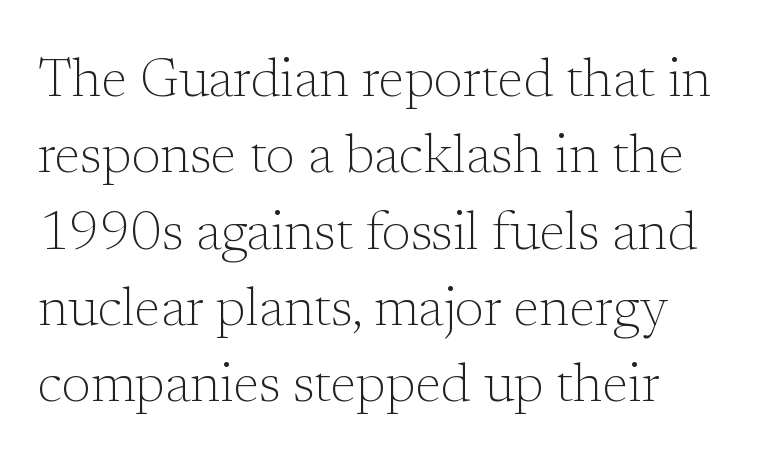
The image shows 53 px light serif type, upright; set left-aligned, normal line spacing (1.44x), normal letter spacing, not underlined; low stroke contrast and a medium x-height.
